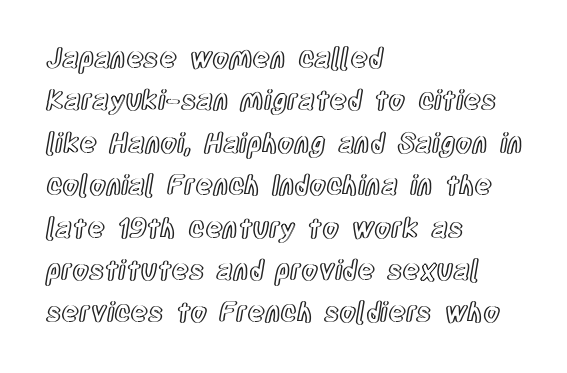
The image shows 27 px text type; set left-aligned, normal line spacing (1.57x), normal letter spacing, not underlined.
